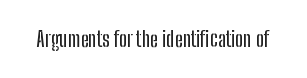
Q: Is the text italic (slanted)? A: No, it is upright.
Q: Is the text underlined? A: No.
Q: Is the spacing between letters normal or unusually wide? A: Normal.
